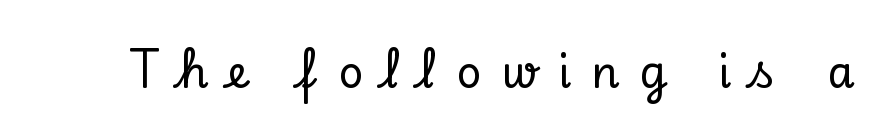
The face used here is proportionally spaced, like ordinary book or web type. Loose tracking; the words dissolve into strings of separated letters. Rule under the text: the space is simply empty. Posture: vertical.
